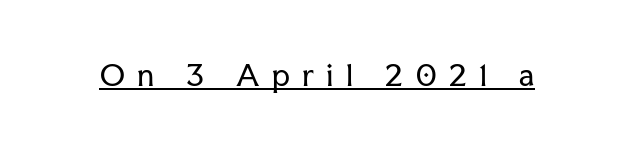
The image shows 29 px regular-weight serif type, upright; set unusually wide letter spacing (+0.43 em), underlined; low stroke contrast and a medium x-height.
